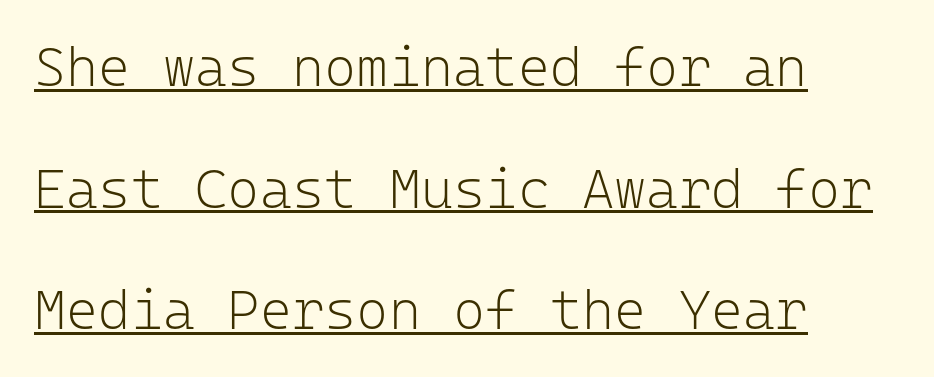
Q: Is the text bold? A: No.
Q: Is the text italic (slanted)? A: No, it is upright.
Q: Is the typeface a serif or a sans-serif typeface? A: Sans-serif.
Q: Is the text underlined? A: Yes.
Q: How is the paragraph aligned? A: Left-aligned.
Q: Is the spacing between letters normal or unusually wide? A: Normal.
Q: Is the spacing between lines tight, normal or loose? A: Loose.
Q: Width (condensed, normal, or wide)? A: Normal.
Q: Stroke contrast? A: Low.
Q: x-height? A: Medium.
Q: Monospaced? A: Yes.
